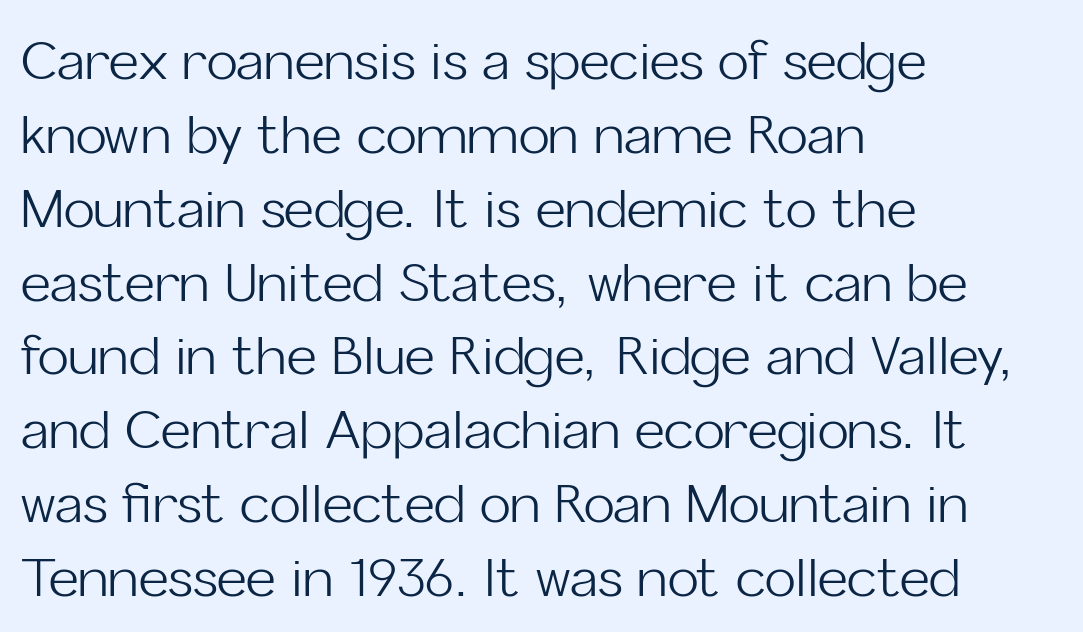
Q: Is the text bold? A: No.
Q: Is the text italic (slanted)? A: No, it is upright.
Q: Is the typeface a serif or a sans-serif typeface? A: Sans-serif.
Q: Is the text underlined? A: No.
Q: How is the paragraph aligned? A: Left-aligned.
Q: Is the spacing between letters normal or unusually wide? A: Normal.
Q: Is the spacing between lines tight, normal or loose? A: Normal.
Q: Width (condensed, normal, or wide)? A: Normal.
Q: Stroke contrast? A: Low.
Q: x-height? A: Medium.
Q: Monospaced? A: No.
